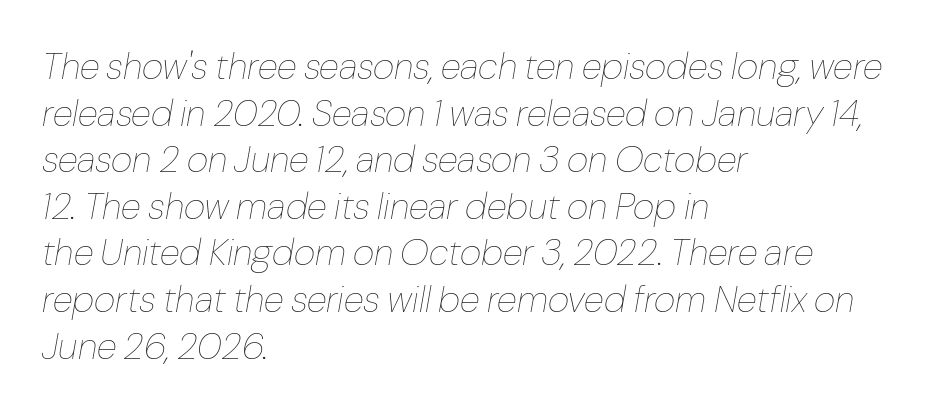
The image shows 37 px thin type, italic (leaning right); set left-aligned, normal line spacing (1.26x), normal letter spacing, not underlined; low stroke contrast and a medium x-height.
